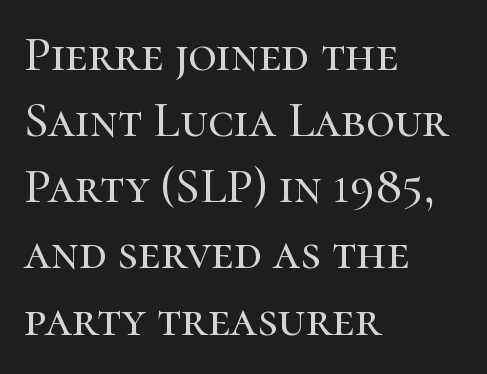
Decoration check: the copy has no underline. This rendering employs a face with finishing strokes, i.e., a serif. Reading down the block, your eye returns to a fixed left position each line. Notice how the stems are strictly vertical — no italics here. No extra tracking has been applied to these lines.
